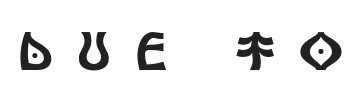
Nothing sits at the stroke ends, so this counts as sans-serif. Someone cranked the tracking dial way up on this one. The font's upright variant was chosen for this text. Bare-footed words on every line. Here the designer chose a conventional face with non-uniform glyph widths.
